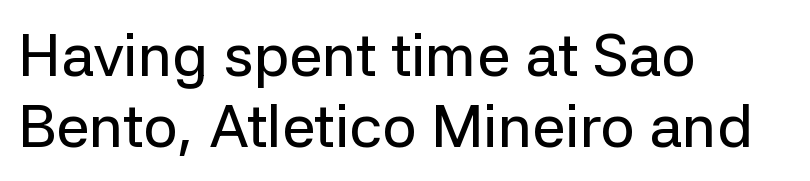
The image shows 60 px sans-serif type, upright; set left-aligned, line spacing 1.19x, normal letter spacing, not underlined; low stroke contrast and a medium x-height.
